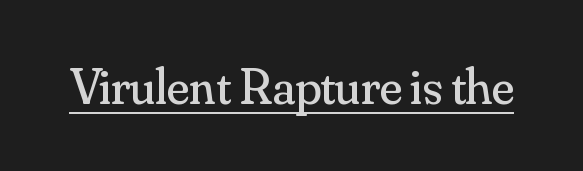
{"serif": "yes", "italic": "no", "bold": "no", "weight": "regular", "width": "normal", "stroke_contrast": "medium", "x_height": "small", "monospaced": "no", "underline": "yes", "letter_spacing": "normal", "letter_spacing_em": 0.0, "glyph_px": 51}
